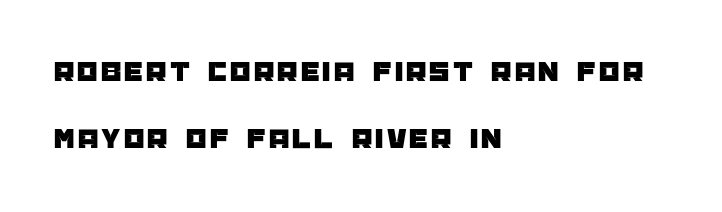
Check under the words: just untouched page. Every row of glyphs begins at an identical x-position on the left. Loosely led — the rows are spread out. It's the straight-up-and-down kind of type.
